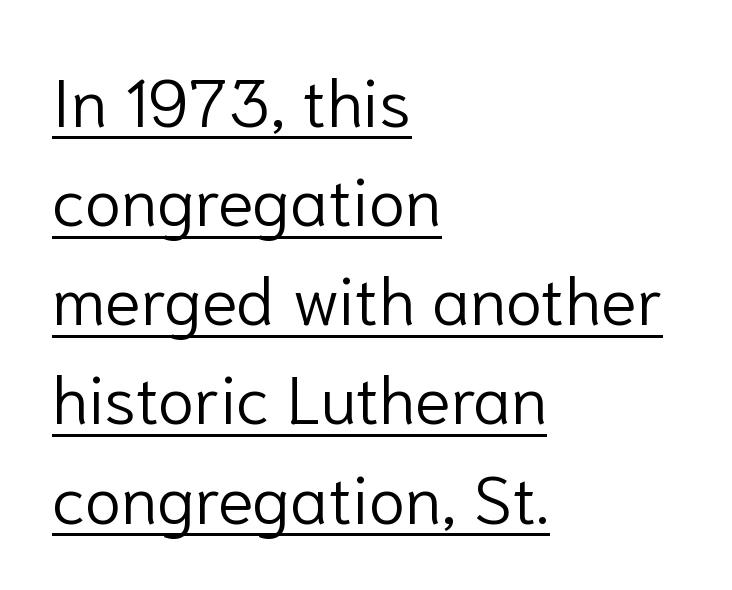
Q: Is the text bold? A: No.
Q: Is the text italic (slanted)? A: No, it is upright.
Q: Is the typeface a serif or a sans-serif typeface? A: Sans-serif.
Q: Is the text underlined? A: Yes.
Q: How is the paragraph aligned? A: Left-aligned.
Q: Is the spacing between letters normal or unusually wide? A: Normal.
Q: Is the spacing between lines tight, normal or loose? A: Normal.
Q: Width (condensed, normal, or wide)? A: Normal.
Q: Stroke contrast? A: Low.
Q: x-height? A: Medium.
Q: Monospaced? A: No.
